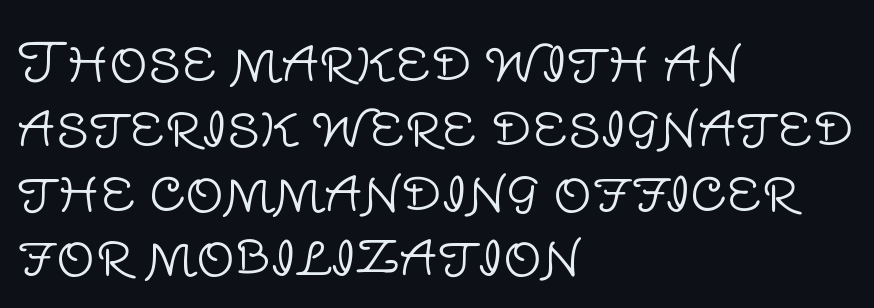
Characters follow at the spacing the type designer built in. Underlining? Definitely not there. No chunkiness to these letters — they're not bold.
